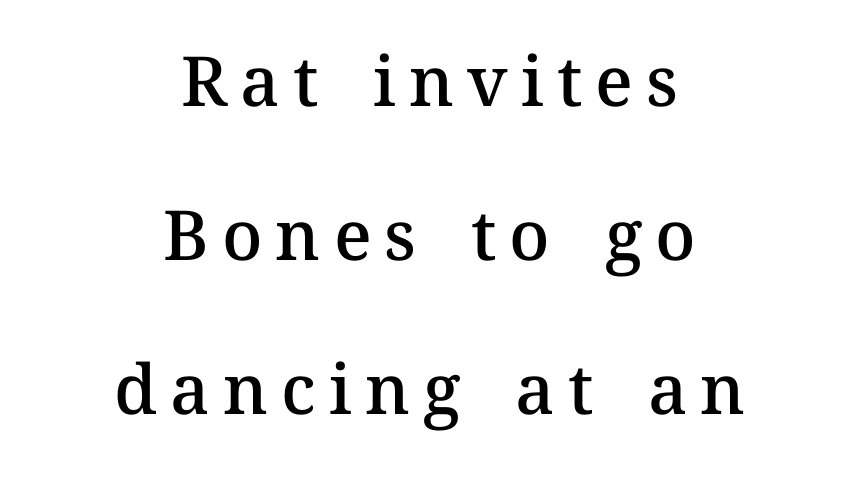
Posture: vertical. The font is running at a semibold setting, under full bold. The typesetter chose a symmetrical, centered arrangement here. You could fit nearly another row in the gap between these rows. Underlining? Definitely not there. Note the varied advance widths — an 'i' is clearly narrower than an 'm'.
